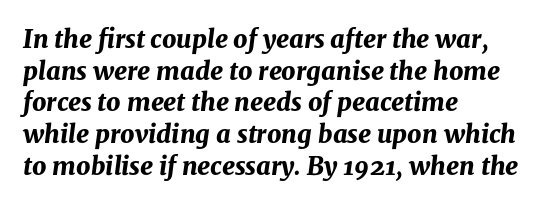
{"italic": "yes", "lean": "right", "slant_degrees": 8, "bold": "yes", "underline": "no", "align": "left", "line_spacing": "normal", "line_spacing_ratio": 1.27, "letter_spacing": "normal", "letter_spacing_em": 0.0, "glyph_px": 25}
